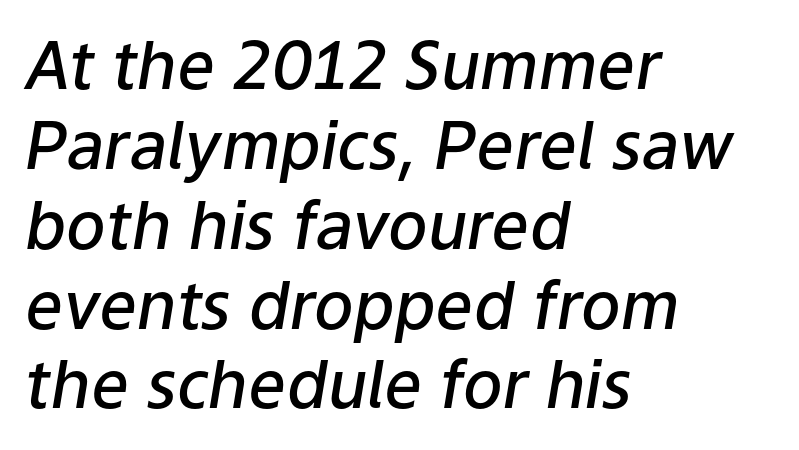
Stems and bowls a touch heavier than normal — semibold. A typesetter would call this zero additional tracking. The paragraph shown leans on its left margin. Does the lettering tilt? It does — this is italic.
